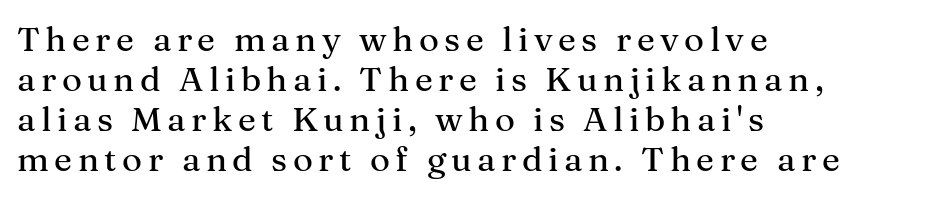
The image shows 34 px serif type, upright; set left-aligned, line spacing 1.18x, not underlined; medium stroke contrast and a medium x-height.
